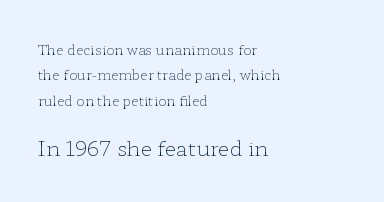
How are the letters spaced? Ordinarily, with no added tracking. Character size in the trailing block exceeds that of the leading block. Typeset ragged right — the left edge is the straight one. Italic: no, the glyphs are upright roman. The passage shown is not bold in any degree.
